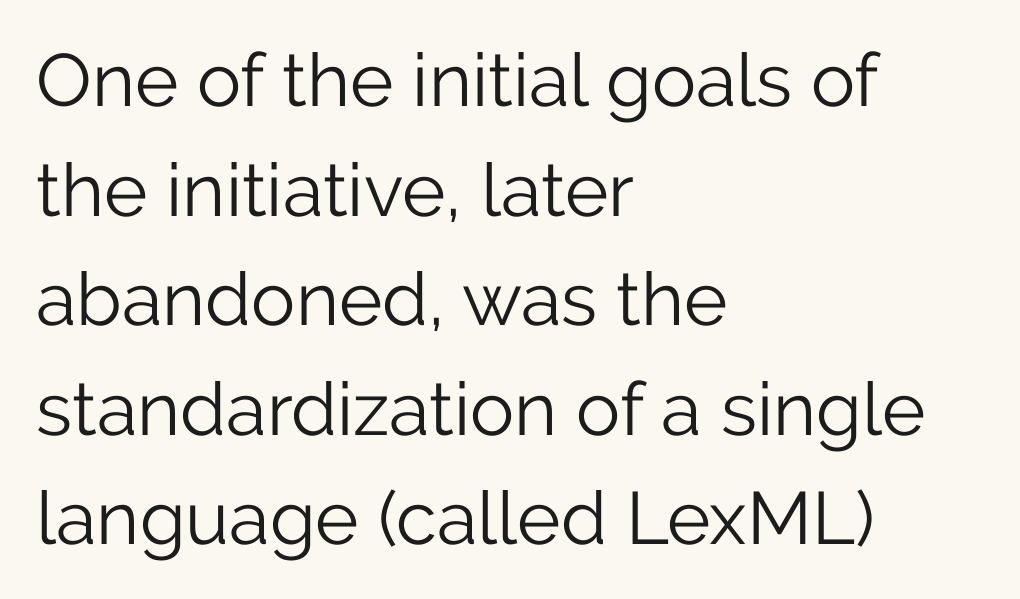
Each letter keeps its own natural width here, so spacing adapts to shape. Weight: in the light-to-regular range. Posture: upright roman. The rendering shows plain stroke endings on the letterforms — a sans-serif design. In CSS terms this would be text-align: left. Leading: standard.
